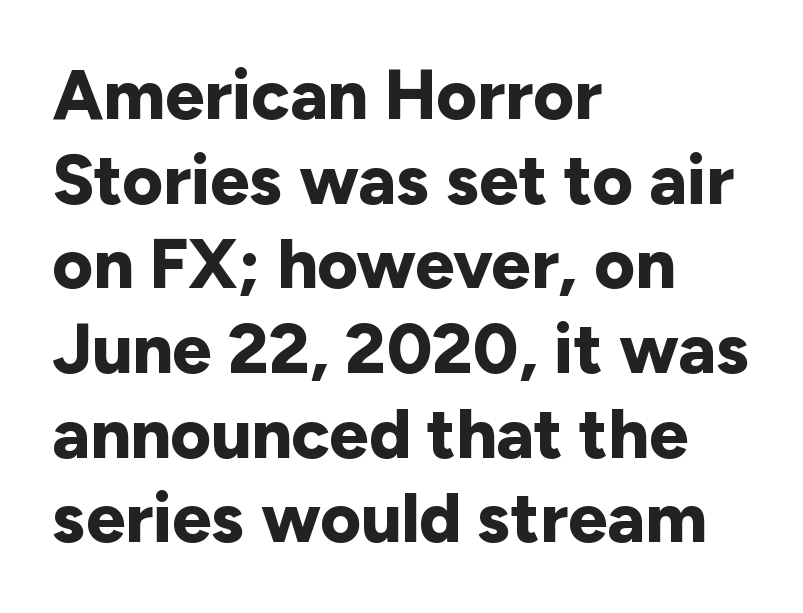
Q: Is the text bold? A: Yes.
Q: Is the text italic (slanted)? A: No, it is upright.
Q: Is the typeface a serif or a sans-serif typeface? A: Sans-serif.
Q: Is the text underlined? A: No.
Q: How is the paragraph aligned? A: Left-aligned.
Q: Is the spacing between letters normal or unusually wide? A: Normal.
Q: Width (condensed, normal, or wide)? A: Normal.
Q: Stroke contrast? A: Low.
Q: x-height? A: Medium.
Q: Monospaced? A: No.
